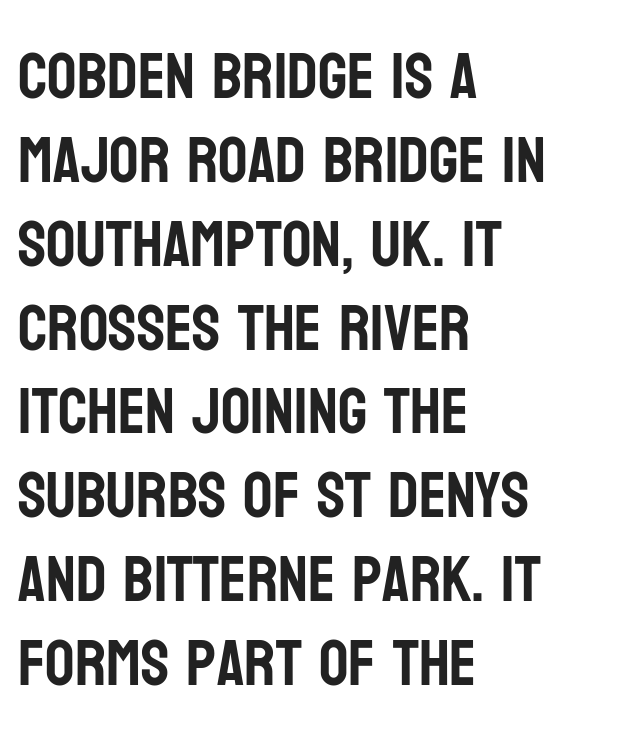
Style check: upright. Leftover space on each line is placed entirely after the last word. Spacing verdict: proportional, widths tailored to each character. Letterform terminals end flat and unadorned throughout the passage.
